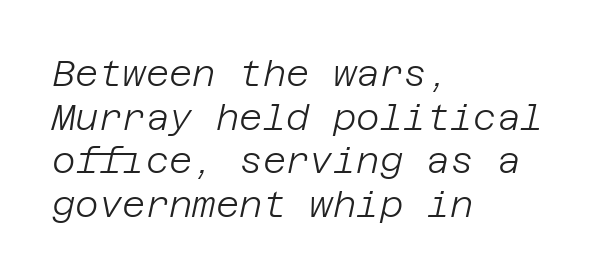
You could call the tracking neutral — neither tight nor loose. This is oblique type, the kind used for emphasis or titles. A classic flush-left, rag-right setting is used for this passage. Descenders are the only things crossing below the line. Compared with a typical body face, this is equally light or lighter still.
